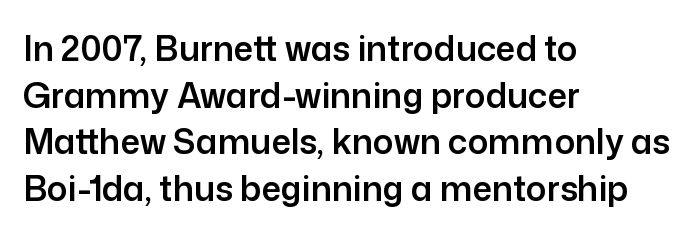
{"serif": "no", "italic": "no", "width": "normal", "stroke_contrast": "low", "x_height": "medium", "monospaced": "no", "underline": "no", "align": "left", "line_spacing": "normal", "line_spacing_ratio": 1.37, "letter_spacing": "normal", "letter_spacing_em": 0.0, "glyph_px": 34}
